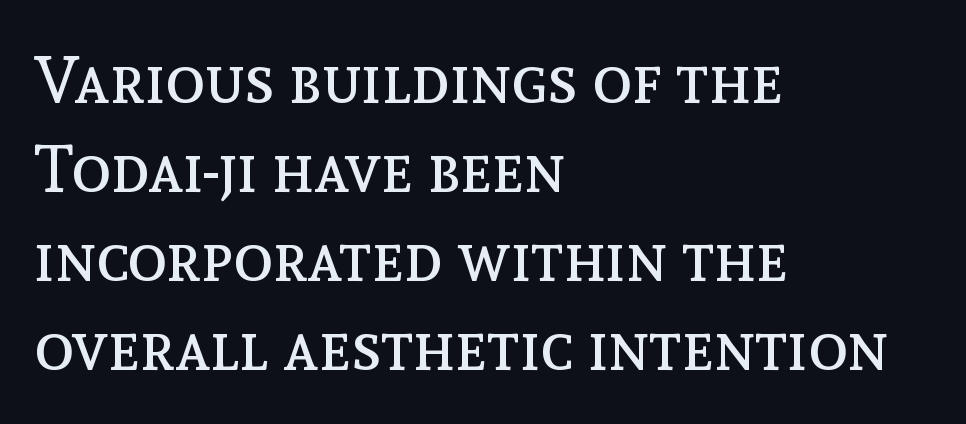
Character widths vary here, with narrow letters taking less room than wide ones. Letters have the restrained weight of plain body copy at most. Quick note: underline off. Normally led — the rows are evenly, conventionally spaced. This rendering uses left alignment, leaving the right contour irregular. Every stem runs plumb, perpendicular to the baseline.
